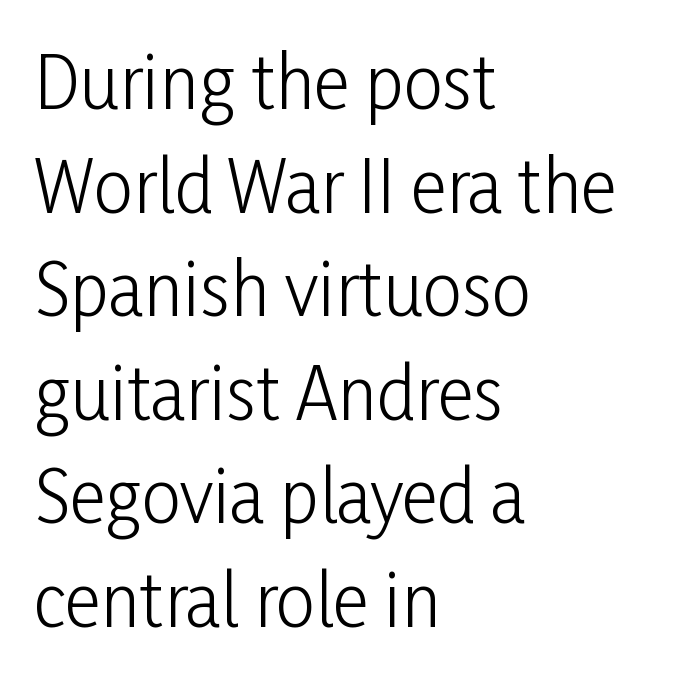
{"serif": "no", "italic": "no", "bold": "no", "weight": "light", "width": "condensed", "stroke_contrast": "low", "x_height": "medium", "monospaced": "no", "underline": "no", "align": "left", "line_spacing": "normal", "line_spacing_ratio": 1.48, "letter_spacing": "normal", "letter_spacing_em": 0.0, "glyph_px": 70}
